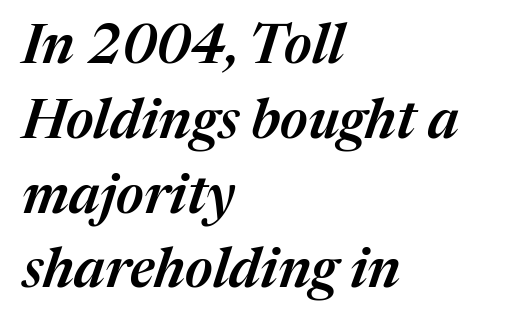
Whoever set this chose a conventional vertical rhythm. Nothing unusual about the tracking: characters are spaced as the font intends. In CSS terms this would be text-align: left. The font's italic variant was chosen for this text.
